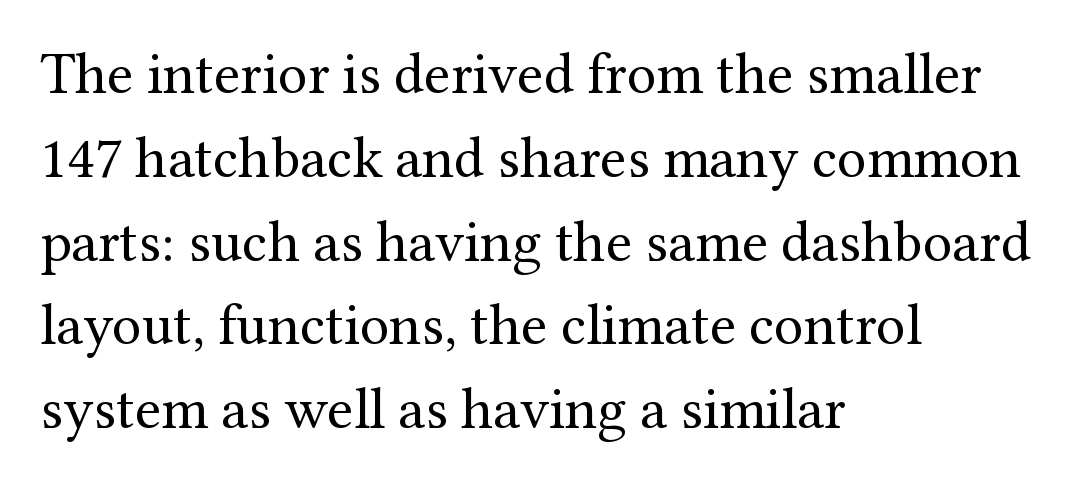
The image shows 59 px regular-weight serif type, upright; set left-aligned, normal line spacing (1.42x), normal letter spacing, not underlined; medium stroke contrast and a medium x-height.
